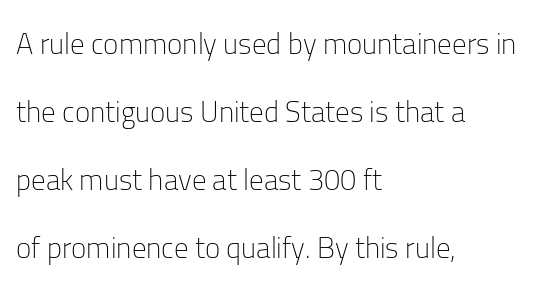
{"serif": "no", "italic": "no", "bold": "no", "weight": "light", "width": "normal", "stroke_contrast": "low", "x_height": "medium", "monospaced": "no", "underline": "no", "align": "left", "line_spacing": "loose", "line_spacing_ratio": 2.35, "letter_spacing": "normal", "letter_spacing_em": 0.0, "glyph_px": 29}
